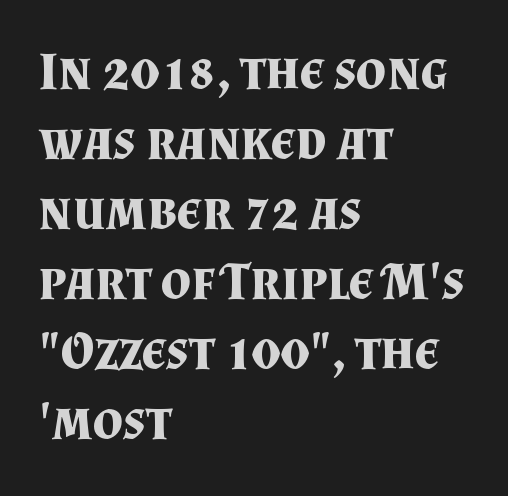
{"serif": "yes", "italic": "no", "bold": "yes", "weight": "bold", "width": "normal", "stroke_contrast": "medium", "x_height": "small", "monospaced": "no", "underline": "no", "align": "left", "line_spacing": "normal", "line_spacing_ratio": 1.32, "letter_spacing": "normal", "letter_spacing_em": 0.0, "glyph_px": 53}
